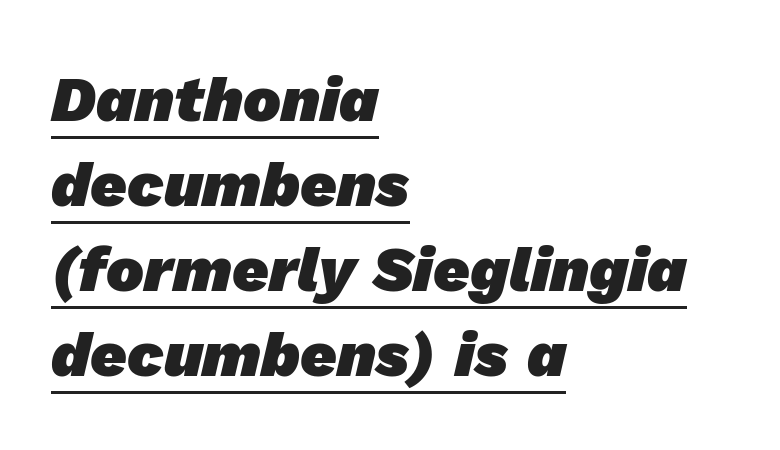
Q: Is the text bold? A: Yes.
Q: Is the typeface a serif or a sans-serif typeface? A: Sans-serif.
Q: Is the text underlined? A: Yes.
Q: How is the paragraph aligned? A: Left-aligned.
Q: Is the spacing between letters normal or unusually wide? A: Normal.
Q: Is the spacing between lines tight, normal or loose? A: Normal.
Q: Width (condensed, normal, or wide)? A: Normal.
Q: Stroke contrast? A: Low.
Q: x-height? A: Medium.
Q: Monospaced? A: No.
